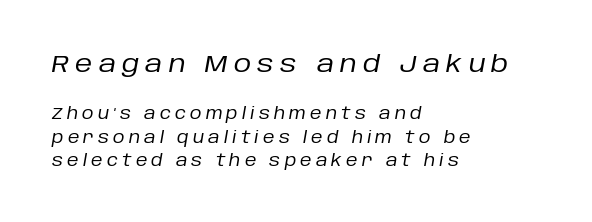
{"italic": "yes", "lean": "right", "slant_degrees": 10, "bold": "no", "underline": "no", "align": "left", "line_spacing": "normal", "line_spacing_ratio": 1.46, "letter_spacing": "wide", "letter_spacing_em": 0.26, "larger_block": "first", "size_ratio": 1.5, "glyph_px": 24}
